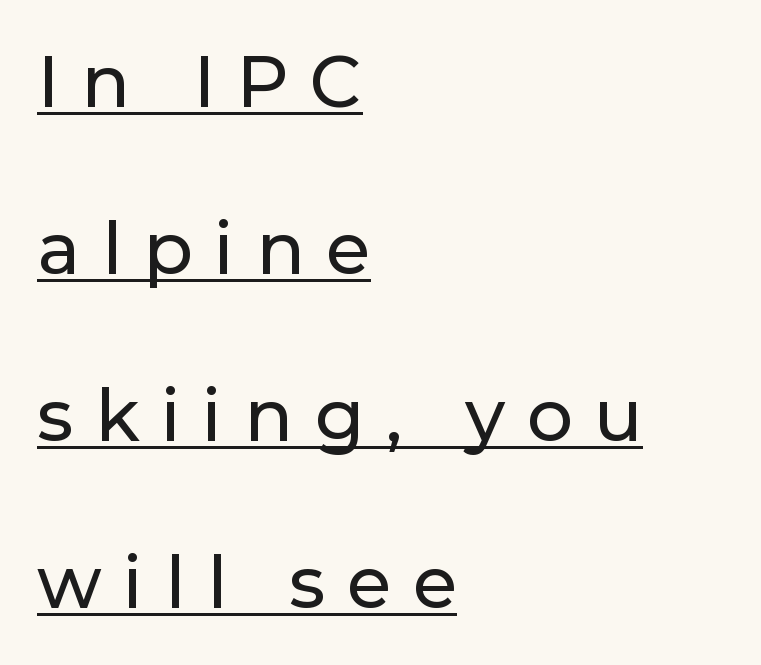
{"serif": "no", "italic": "no", "width": "normal", "stroke_contrast": "low", "x_height": "medium", "monospaced": "no", "underline": "yes", "align": "left", "line_spacing": "loose", "line_spacing_ratio": 2.32, "letter_spacing": "wide", "letter_spacing_em": 0.3, "glyph_px": 72}
